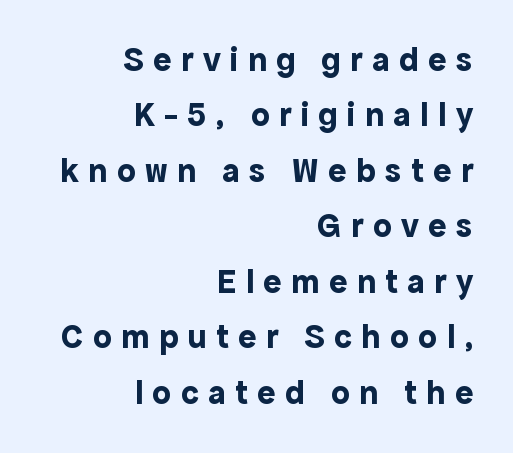
{"serif": "no", "italic": "no", "bold": "yes", "weight": "bold", "width": "normal", "x_height": "medium", "monospaced": "no", "underline": "no", "align": "right", "line_spacing": "normal", "line_spacing_ratio": 1.63, "letter_spacing": "wide", "letter_spacing_em": 0.28, "glyph_px": 34}
